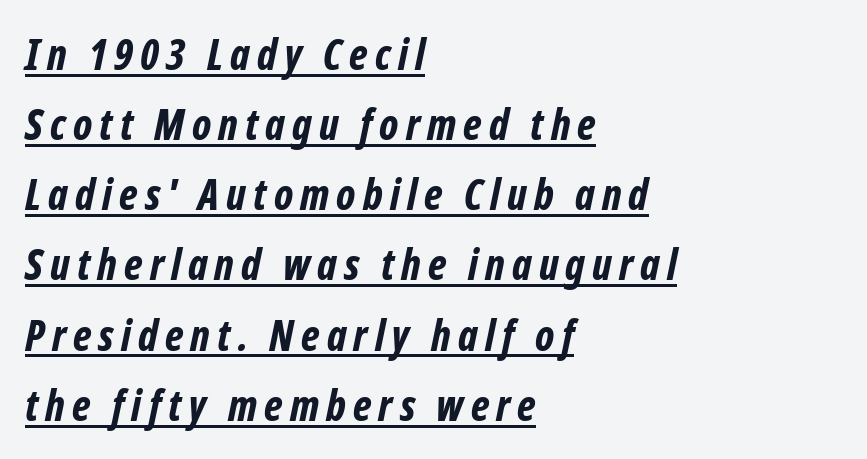
{"italic": "yes", "lean": "right", "slant_degrees": 12, "bold": "yes", "weight": "bold", "width": "condensed", "stroke_contrast": "low", "x_height": "medium", "monospaced": "no", "underline": "yes", "align": "left", "line_spacing": "normal", "line_spacing_ratio": 1.67, "glyph_px": 42}
